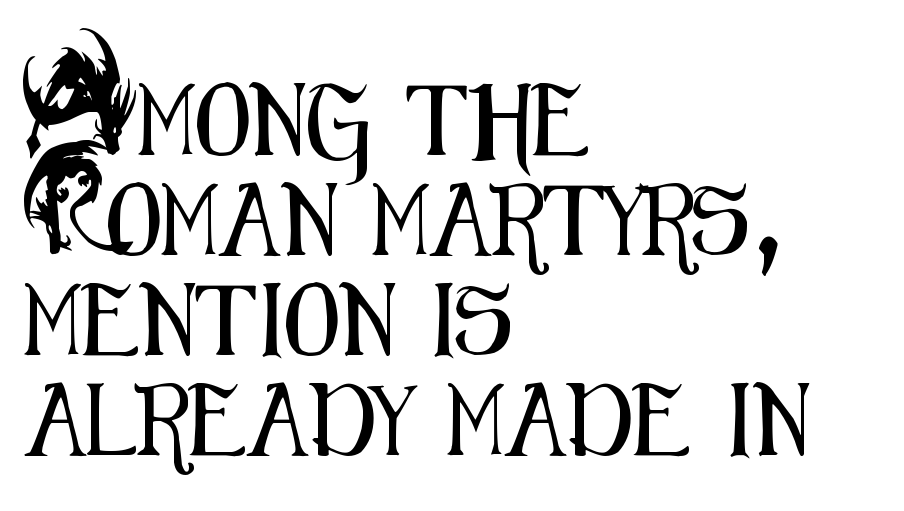
{"serif": "no", "italic": "no", "width": "condensed", "stroke_contrast": "medium", "x_height": "small", "monospaced": "no", "underline": "no", "align": "left", "line_spacing": "normal", "line_spacing_ratio": 1.39, "letter_spacing": "normal", "letter_spacing_em": 0.0, "glyph_px": 72}
